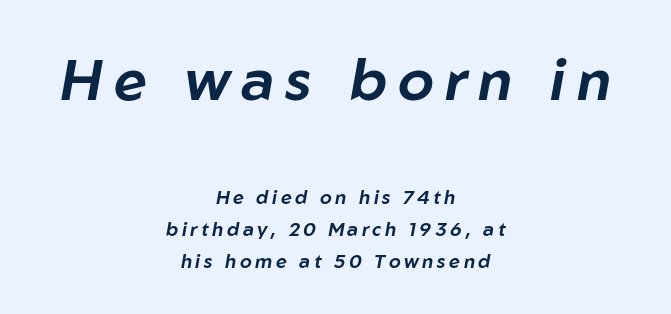
The image shows 58 px text type, italic (leaning right); set centered, normal line spacing (1.67x), not underlined; the first (top) block is 3.05x larger; low stroke contrast and a medium x-height.
